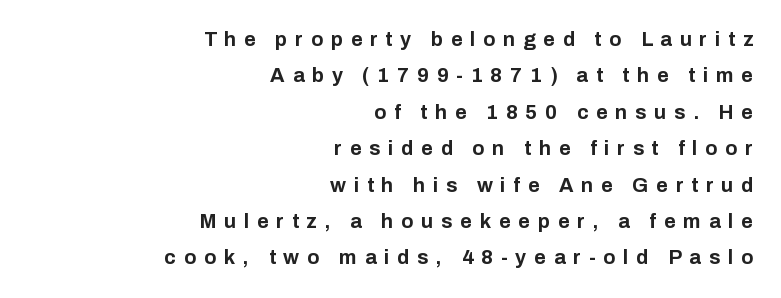
The sample has been set heavy, in full bold. These lines stack with their right ends in a neat column. The face used here is rendered with a markedly widened letterfit. Style check: upright.
